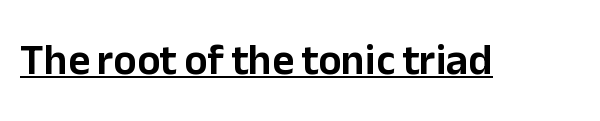
Q: Is the text italic (slanted)? A: No, it is upright.
Q: Is the typeface a serif or a sans-serif typeface? A: Sans-serif.
Q: Is the text underlined? A: Yes.
Q: Is the spacing between letters normal or unusually wide? A: Normal.
Q: Width (condensed, normal, or wide)? A: Normal.
Q: Stroke contrast? A: Low.
Q: x-height? A: Medium.
Q: Monospaced? A: No.
